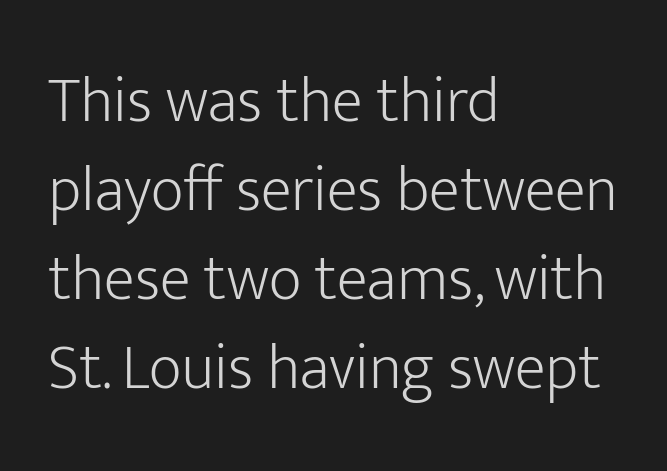
Q: Is the text bold? A: No.
Q: Is the text italic (slanted)? A: No, it is upright.
Q: Is the typeface a serif or a sans-serif typeface? A: Sans-serif.
Q: Is the text underlined? A: No.
Q: How is the paragraph aligned? A: Left-aligned.
Q: Is the spacing between letters normal or unusually wide? A: Normal.
Q: Is the spacing between lines tight, normal or loose? A: Normal.
Q: Width (condensed, normal, or wide)? A: Normal.
Q: Stroke contrast? A: Low.
Q: x-height? A: Medium.
Q: Monospaced? A: No.
